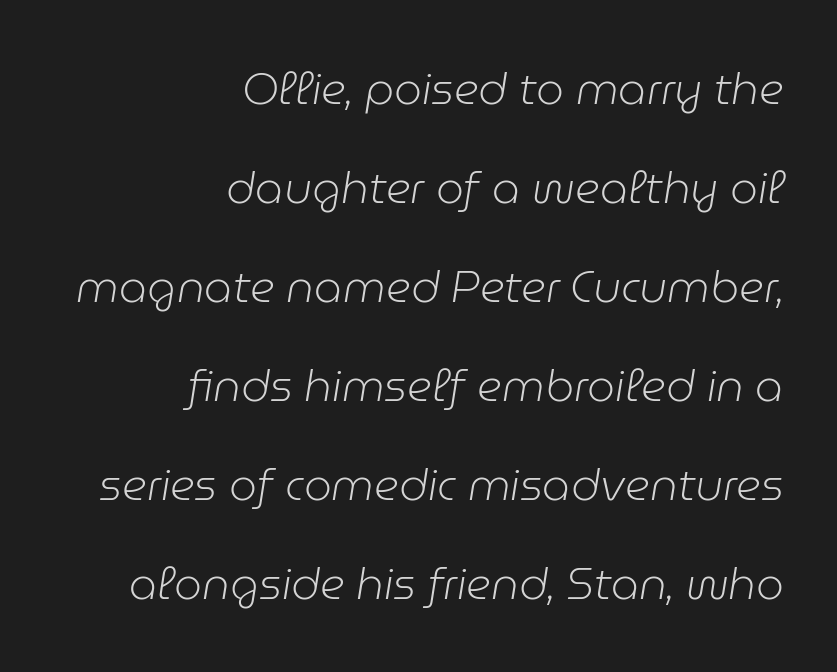
The line-height multiplier appears high, well above default. Proportional: the letters do not fall into vertical columns. Compared with ordinary roman type, these characters are visibly tilted. No word sits above an underline.
